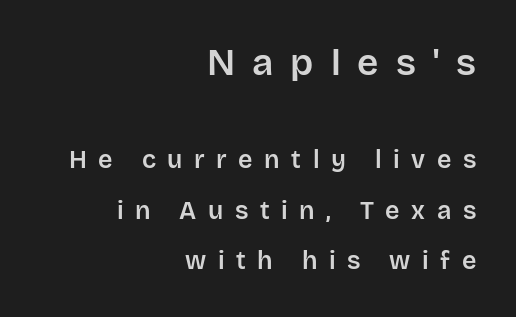
The face used here is proportionally spaced, like ordinary book or web type. There is plenty of visible air inserted between adjacent glyphs. Just letters on the line, the space beneath them empty. The font family rendered here belongs to the sans-serif group.
